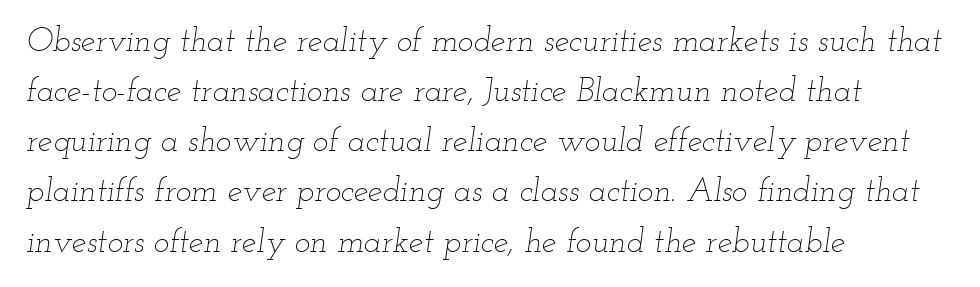
{"italic": "yes", "lean": "right", "slant_degrees": 12, "bold": "no", "weight": "thin", "width": "wide", "stroke_contrast": "low", "x_height": "small", "monospaced": "no", "underline": "no", "align": "left", "line_spacing": "normal", "line_spacing_ratio": 1.52, "letter_spacing": "normal", "letter_spacing_em": 0.0, "glyph_px": 33}
